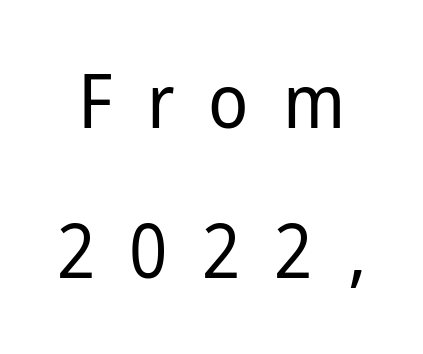
The image shows 74 px regular-weight sans-serif type, upright; set loose line spacing (2.03x), unusually wide letter spacing (+0.46 em), not underlined; low stroke contrast and a medium x-height.
